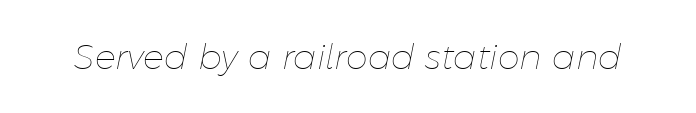
The image shows 35 px thin type, italic (leaning right); set normal letter spacing, not underlined; low stroke contrast and a medium x-height.
